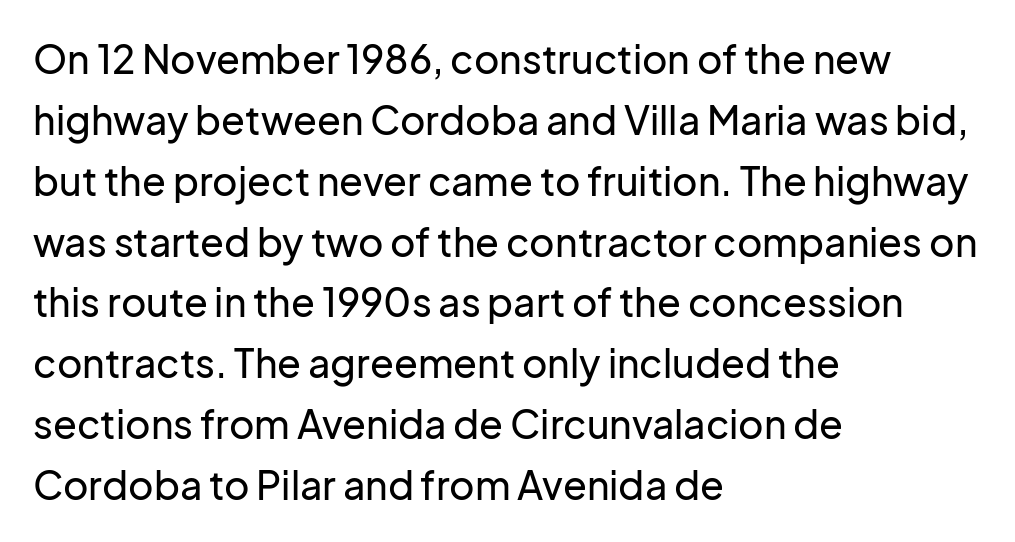
Q: Is the text italic (slanted)? A: No, it is upright.
Q: Is the typeface a serif or a sans-serif typeface? A: Sans-serif.
Q: Is the text underlined? A: No.
Q: How is the paragraph aligned? A: Left-aligned.
Q: Is the spacing between letters normal or unusually wide? A: Normal.
Q: Is the spacing between lines tight, normal or loose? A: Normal.
Q: Width (condensed, normal, or wide)? A: Normal.
Q: Stroke contrast? A: Low.
Q: x-height? A: Medium.
Q: Monospaced? A: No.
